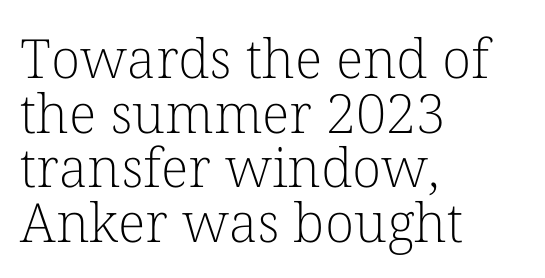
The image shows 54 px light serif type, upright; set left-aligned, tight line spacing (1.01x), normal letter spacing, not underlined; low stroke contrast and a medium x-height.
